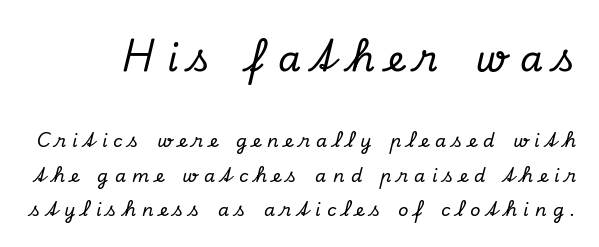
{"serif": "yes", "italic": "yes", "lean": "right", "slant_degrees": 13, "width": "normal", "stroke_contrast": "low", "x_height": "small", "monospaced": "no", "underline": "no", "line_spacing": "loose", "line_spacing_ratio": 1.93, "letter_spacing": "wide", "letter_spacing_em": 0.35, "larger_block": "first", "size_ratio": 2.06, "glyph_px": 37}
